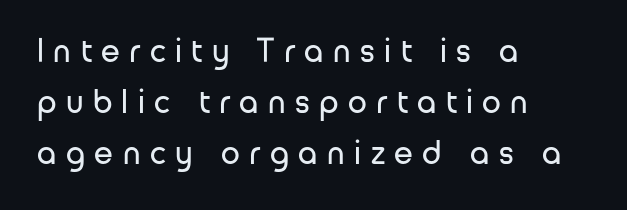
Q: Is the text bold? A: No.
Q: Is the text italic (slanted)? A: No, it is upright.
Q: Is the typeface a serif or a sans-serif typeface? A: Sans-serif.
Q: Is the text underlined? A: No.
Q: How is the paragraph aligned? A: Left-aligned.
Q: Is the spacing between letters normal or unusually wide? A: Unusually wide.
Q: Is the spacing between lines tight, normal or loose? A: Normal.
Q: Width (condensed, normal, or wide)? A: Normal.
Q: Stroke contrast? A: Low.
Q: x-height? A: Medium.
Q: Monospaced? A: No.
